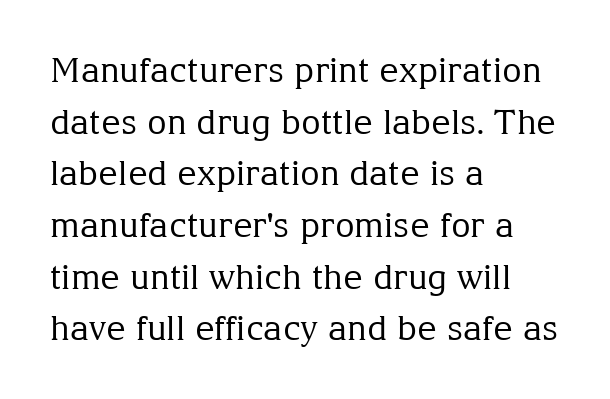
{"serif": "yes", "italic": "no", "bold": "no", "weight": "regular", "width": "normal", "stroke_contrast": "medium", "x_height": "medium", "monospaced": "no", "underline": "no", "align": "left", "line_spacing": "normal", "line_spacing_ratio": 1.52, "letter_spacing": "normal", "letter_spacing_em": 0.0, "glyph_px": 34}
